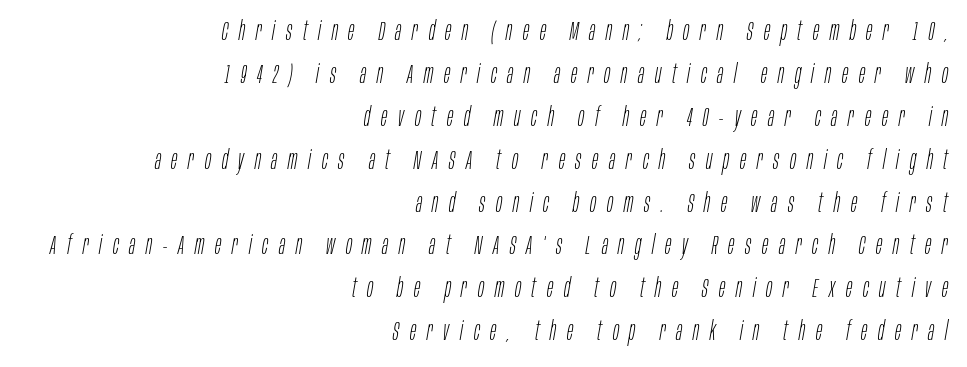
Q: Is the text bold? A: No.
Q: Is the text italic (slanted)? A: Yes, it leans right by about 10 degrees.
Q: Is the text underlined? A: No.
Q: How is the paragraph aligned? A: Right-aligned.
Q: Is the spacing between letters normal or unusually wide? A: Unusually wide.
Q: Is the spacing between lines tight, normal or loose? A: Normal.
